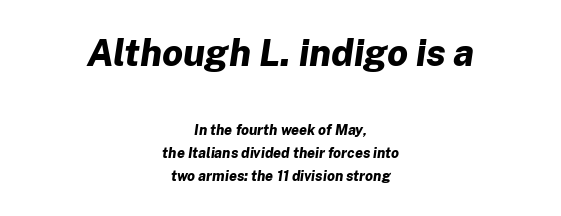
Q: Is the text bold? A: Yes.
Q: Is the text italic (slanted)? A: Yes, it leans right by about 8 degrees.
Q: Is the text underlined? A: No.
Q: How is the paragraph aligned? A: Centered.
Q: Is the spacing between letters normal or unusually wide? A: Normal.
Q: Is the spacing between lines tight, normal or loose? A: Normal.
Q: Which block of text is set in a larger size, the first (top) or the second (bottom)? A: The first (top) one.
Q: Width (condensed, normal, or wide)? A: Normal.
Q: Stroke contrast? A: Low.
Q: x-height? A: Medium.
Q: Monospaced? A: No.
